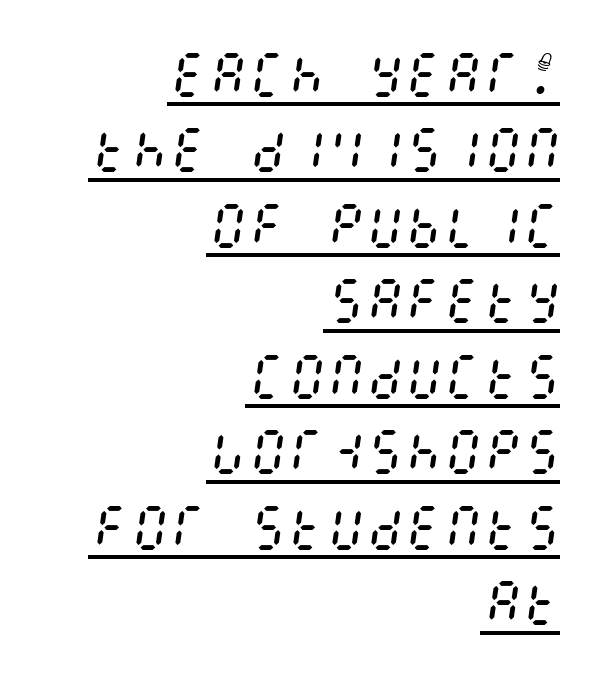
There is no visible air inserted between adjacent glyphs. Normally led — the rows are evenly, conventionally spaced. The rendering anchors every line to the right-hand side. There's an unmistakable incline to the writing here.
